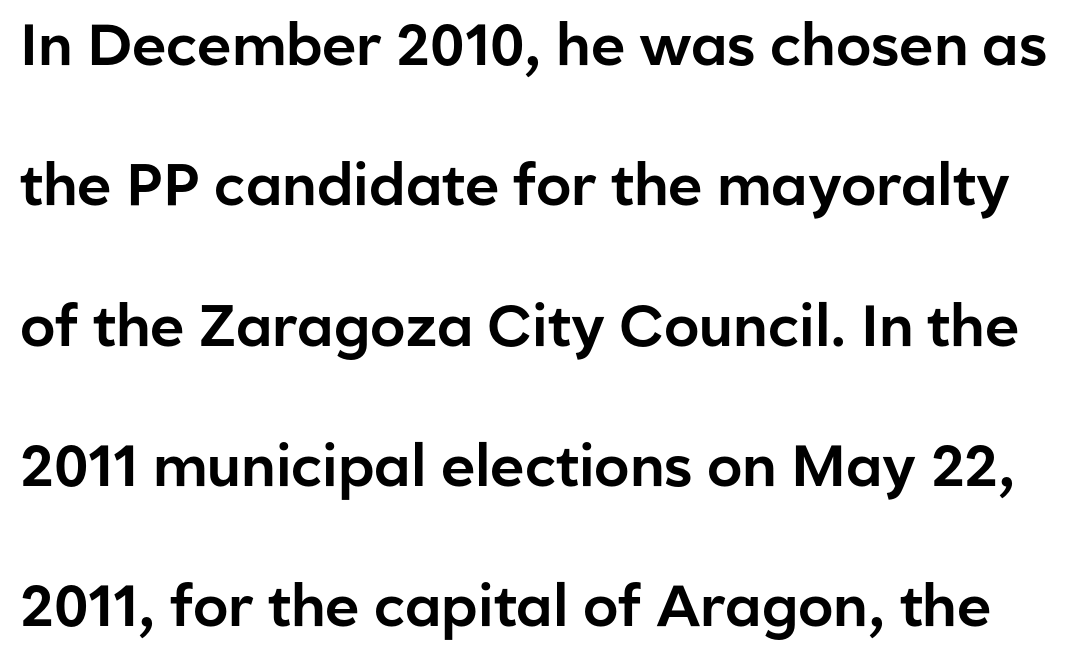
Widely set lines give the paragraph a tall, airy silhouette. This rendering employs a face without finishing strokes, i.e., a sans-serif. Quick note: underline off. Here the designer chose a conventional face with non-uniform glyph widths.
